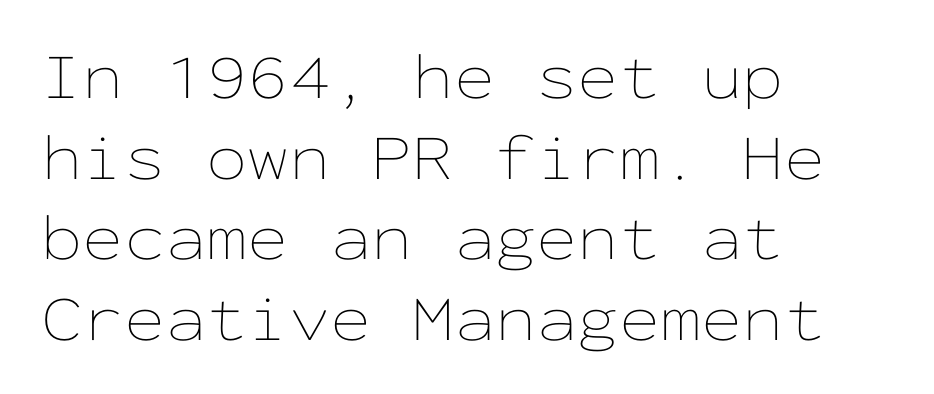
{"italic": "no", "bold": "no", "weight": "thin", "width": "wide", "stroke_contrast": "low", "x_height": "medium", "monospaced": "yes", "underline": "no", "align": "left", "line_spacing_ratio": 1.22, "letter_spacing": "normal", "letter_spacing_em": 0.0, "glyph_px": 66}
